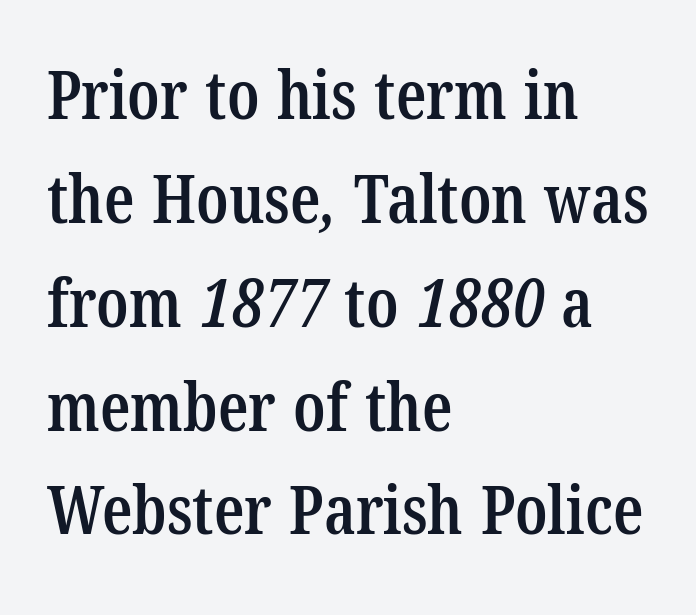
{"serif": "yes", "bold": "semi", "weight": "semibold", "width": "condensed", "stroke_contrast": "low", "x_height": "medium", "monospaced": "no", "underline": "no", "align": "left", "line_spacing": "normal", "line_spacing_ratio": 1.55, "letter_spacing": "normal", "letter_spacing_em": 0.0, "glyph_px": 67}
